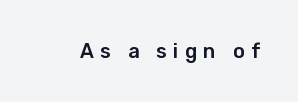
{"italic": "no", "underline": "no", "letter_spacing": "wide", "letter_spacing_em": 0.31, "glyph_px": 20}
